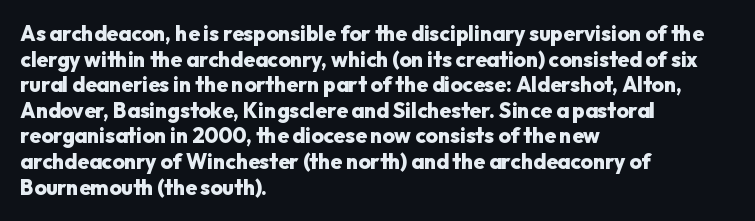
Is there any slant? The stems are plumb. The zone under the glyphs is completely vacant. Caption: bold face, heavy strokes. Each word holds together tightly as a unit, with standard inter-letter gaps. Does the copy run flush right? No — it runs flush left.
